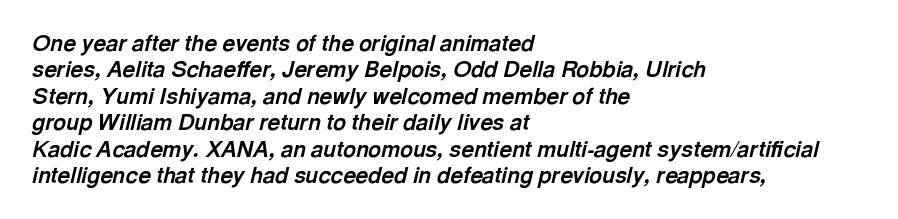
Q: Is the text bold? A: Yes.
Q: Is the text italic (slanted)? A: Yes, it leans right by about 13 degrees.
Q: Is the text underlined? A: No.
Q: How is the paragraph aligned? A: Left-aligned.
Q: Is the spacing between letters normal or unusually wide? A: Normal.
